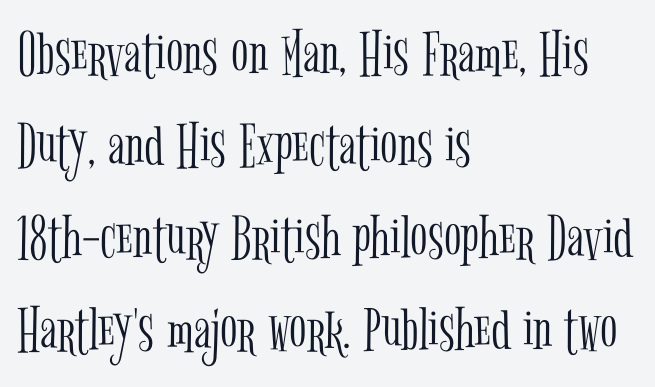
Q: Is the text bold? A: No.
Q: Is the text italic (slanted)? A: No, it is upright.
Q: Is the typeface a serif or a sans-serif typeface? A: Serif.
Q: Is the text underlined? A: No.
Q: How is the paragraph aligned? A: Left-aligned.
Q: Is the spacing between letters normal or unusually wide? A: Normal.
Q: Is the spacing between lines tight, normal or loose? A: Normal.
Q: Width (condensed, normal, or wide)? A: Condensed.
Q: Stroke contrast? A: Low.
Q: x-height? A: Medium.
Q: Monospaced? A: No.
